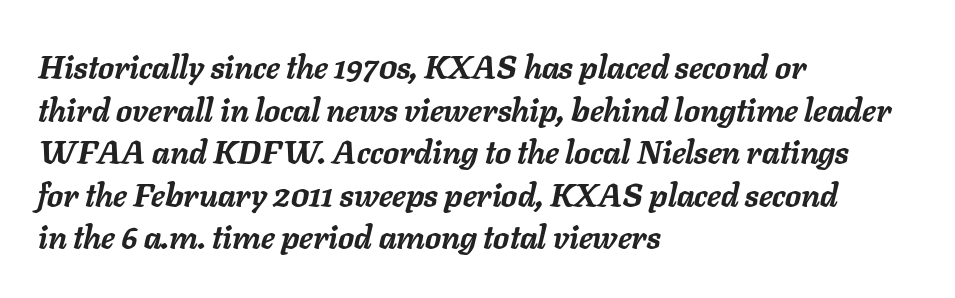
Caption: standard tracking, unaltered. The passage shown stacks its lines at a standard gap. Students, this is bold: see how much ink each stroke carries. Each line starts at the same left margin while the right side varies.
